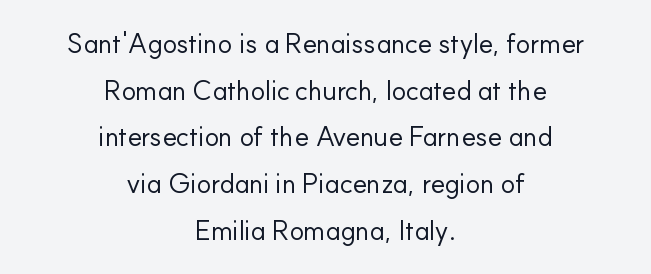
Between one letter and the next there's only the usual sliver of space. Notice how the passage keeps no hard edge, just a central spine. The lettering holds an erect, upright posture throughout. Think standard paragraph weight, or any step lighter than that. Underlining? Definitely not there.
